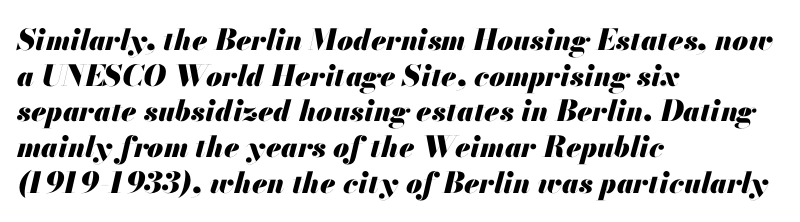
Italic: yes, the glyphs are oblique. Stroke thickness is high; the sample reads as a true bold. Spacing between characters is what you'd get straight out of the box. The typesetter chose a ragged-right arrangement here. The rendering uses natural spacing where letterforms have individual widths.
